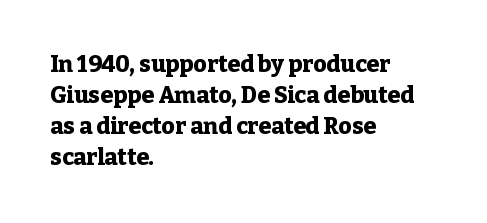
Caption: bold face, heavy strokes. Compared with typical body copy, the letter spacing here is the same. Line starts are locked; line ends wander. The axis of the letterforms is exactly vertical.
